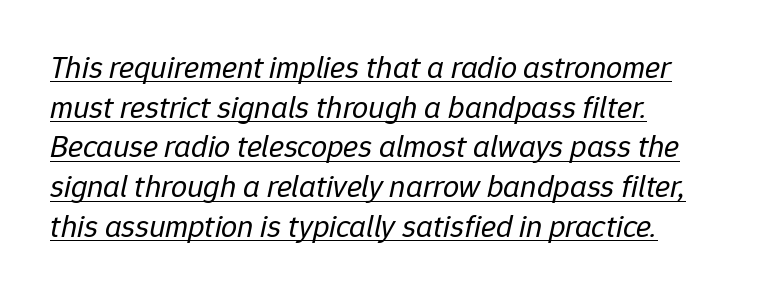
The image shows 32 px regular-weight type, italic (leaning right); set left-aligned, line spacing 1.24x, normal letter spacing, underlined; low stroke contrast and a medium x-height.
